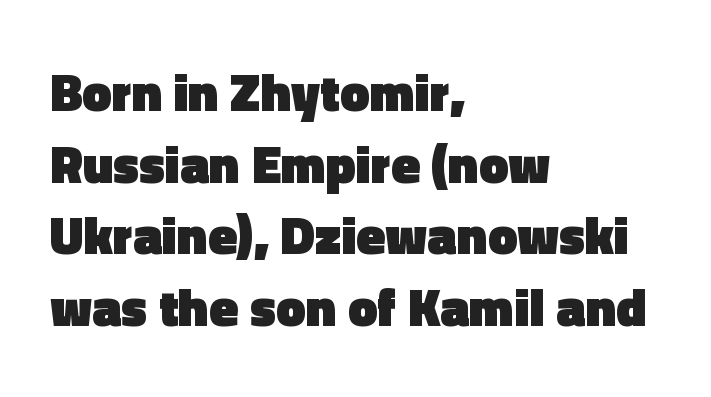
{"serif": "no", "italic": "no", "bold": "yes", "weight": "heavy", "width": "normal", "x_height": "medium", "monospaced": "no", "underline": "no", "align": "left", "line_spacing": "normal", "line_spacing_ratio": 1.35, "letter_spacing": "normal", "letter_spacing_em": 0.0, "glyph_px": 53}
